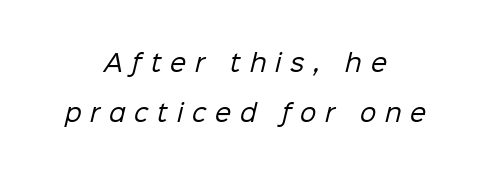
The image shows 23 px text type; set centered, loose line spacing (2.18x), unusually wide letter spacing (+0.39 em), not underlined.
